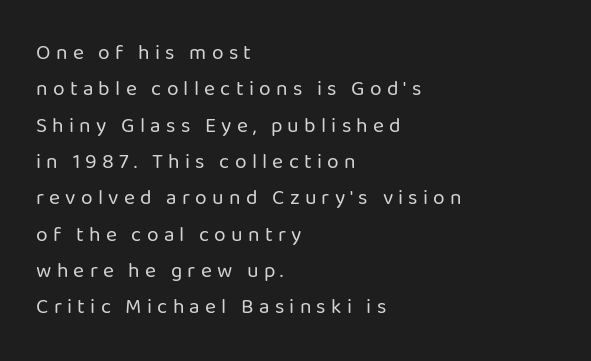
The image shows 21 px text type, upright; set left-aligned, line spacing 1.73x, unusually wide letter spacing (+0.25 em), not underlined.
